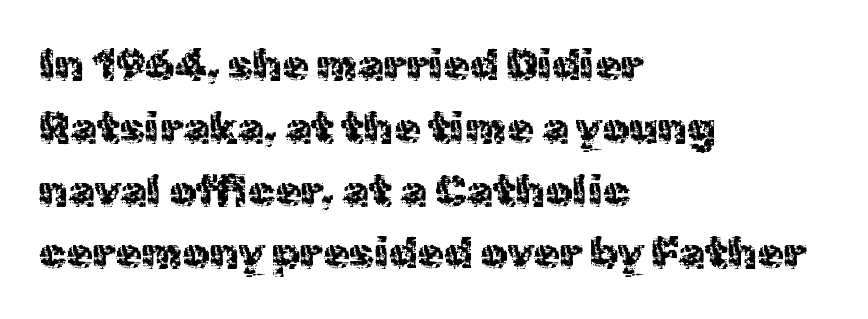
The image shows 43 px regular-weight sans-serif type, upright; set left-aligned, normal line spacing (1.46x), normal letter spacing, not underlined; a medium x-height.
